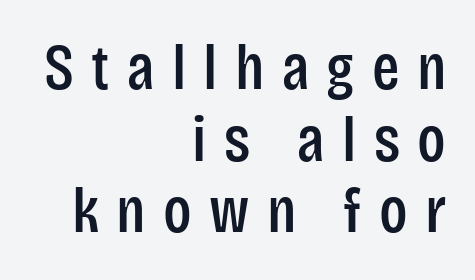
{"serif": "no", "italic": "no", "width": "condensed", "stroke_contrast": "low", "x_height": "large", "monospaced": "no", "underline": "no", "align": "right", "line_spacing": "tight", "line_spacing_ratio": 1.12, "letter_spacing": "wide", "letter_spacing_em": 0.27, "glyph_px": 64}
